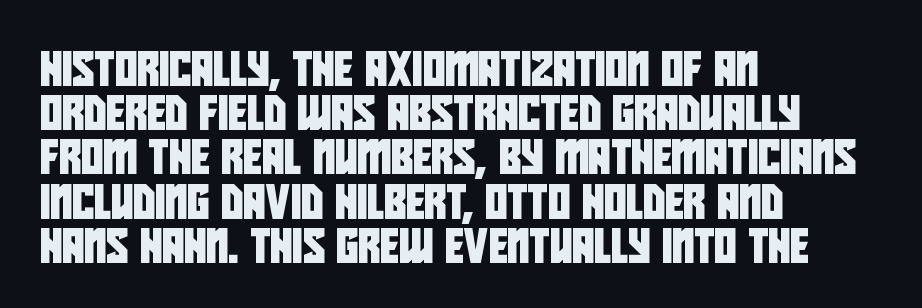
Each word holds together tightly as a unit, with standard inter-letter gaps. Unlike a traditional serif, this face leaves its strokes unadorned. Where is the straight margin? On the left. Vertical spacing — default. The glyphs are unaccompanied by any horizontal stroke below them.
